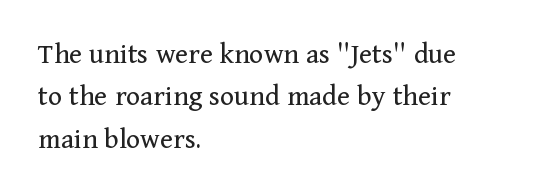
{"serif": "yes", "italic": "no", "bold": "no", "weight": "regular", "width": "normal", "stroke_contrast": "medium", "x_height": "medium", "monospaced": "no", "underline": "no", "align": "left", "line_spacing": "normal", "line_spacing_ratio": 1.41, "letter_spacing": "normal", "letter_spacing_em": 0.0, "glyph_px": 30}
